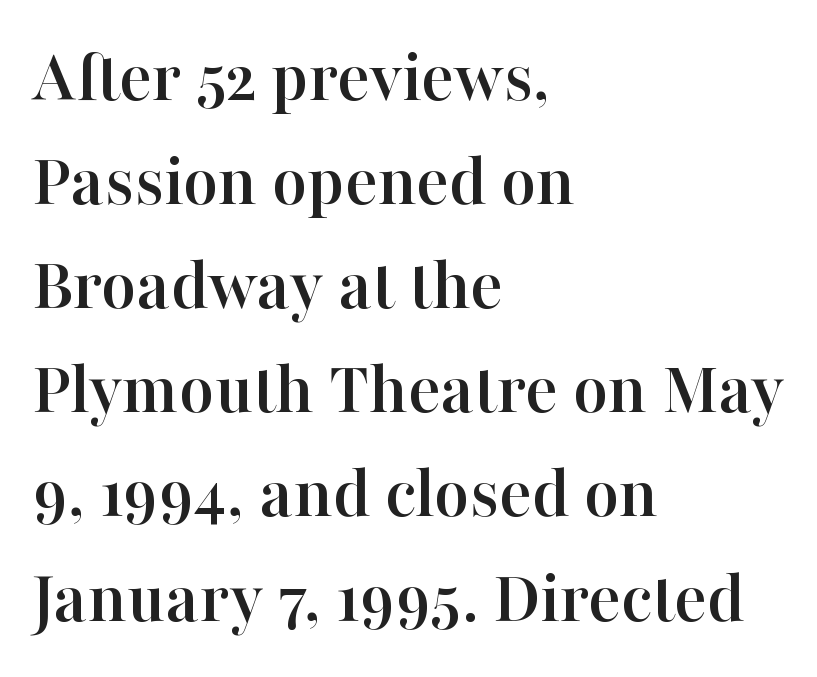
The image shows 76 px serif type, upright; set left-aligned, normal line spacing (1.37x), normal letter spacing, not underlined; high stroke contrast and a medium x-height.
